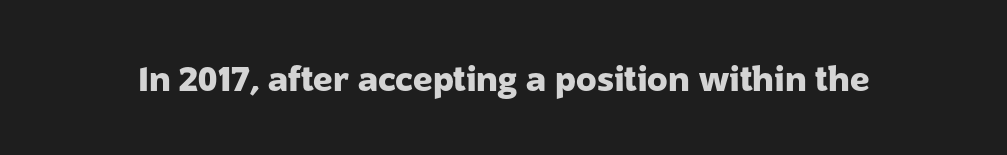
{"serif": "no", "italic": "no", "bold": "yes", "weight": "heavy", "width": "normal", "stroke_contrast": "low", "x_height": "medium", "monospaced": "no", "underline": "no", "letter_spacing": "normal", "letter_spacing_em": 0.0, "glyph_px": 34}
